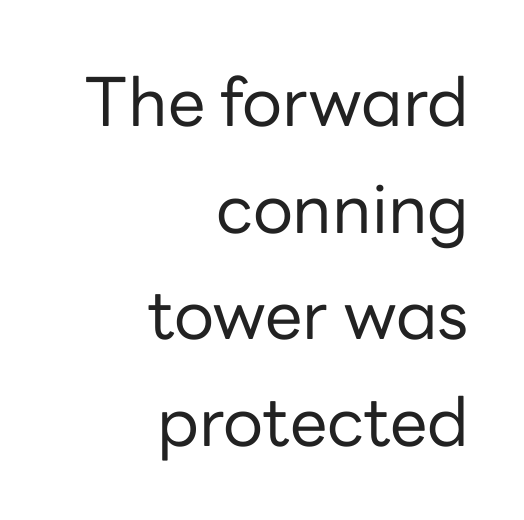
Q: Is the text bold? A: No.
Q: Is the text italic (slanted)? A: No, it is upright.
Q: Is the typeface a serif or a sans-serif typeface? A: Sans-serif.
Q: Is the text underlined? A: No.
Q: How is the paragraph aligned? A: Right-aligned.
Q: Is the spacing between letters normal or unusually wide? A: Normal.
Q: Is the spacing between lines tight, normal or loose? A: Normal.
Q: Width (condensed, normal, or wide)? A: Normal.
Q: Stroke contrast? A: Low.
Q: x-height? A: Medium.
Q: Monospaced? A: No.
